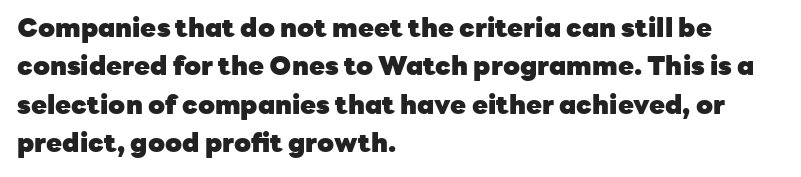
A typesetter would mark this as roman, not italic. Rule under the text: the space is simply empty. Layout note: lines flush left. The designer left line spacing at the default. What weight is shown? A full bold with thick strokes. This sample uses plain, unmodified letter spacing.
